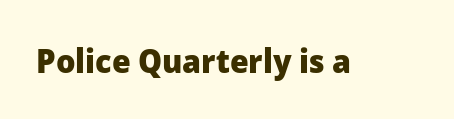
{"serif": "no", "italic": "no", "bold": "yes", "weight": "heavy", "width": "normal", "stroke_contrast": "low", "x_height": "medium", "monospaced": "no", "underline": "no", "letter_spacing": "normal", "letter_spacing_em": 0.0, "glyph_px": 34}
